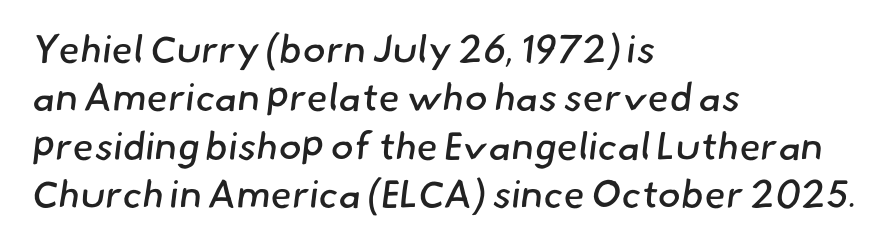
The characters are drawn with everyday or finer stroke widths. Nothing sits at the stroke ends, so this counts as sans-serif. The tracking reads as untouched default to a designer's eye. These lines are set flush left with a ragged right edge.
